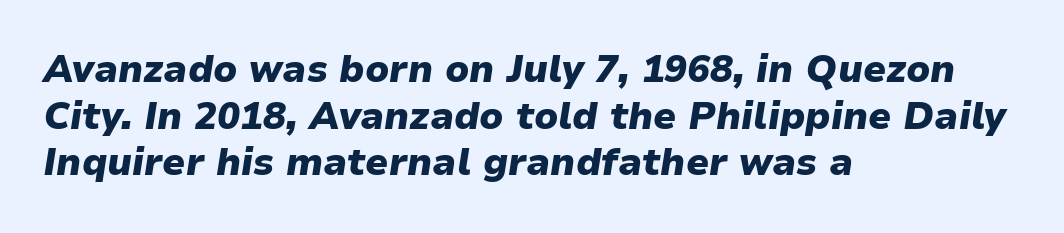
{"italic": "yes", "lean": "right", "slant_degrees": 9, "bold": "yes", "weight": "heavy", "width": "normal", "stroke_contrast": "low", "x_height": "medium", "monospaced": "no", "underline": "no", "align": "left", "line_spacing_ratio": 1.23, "letter_spacing": "normal", "letter_spacing_em": 0.0, "glyph_px": 38}
